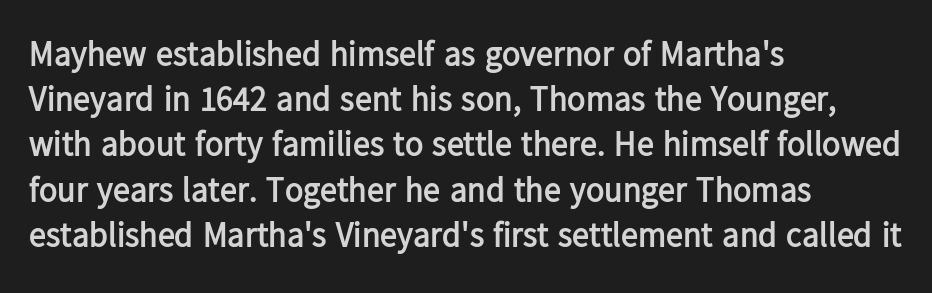
The image shows 34 px semibold sans-serif type, upright; set left-aligned, normal line spacing (1.33x), normal letter spacing, not underlined; low stroke contrast and a medium x-height.
